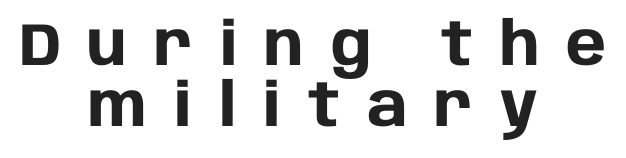
{"serif": "no", "italic": "no", "bold": "yes", "weight": "heavy", "width": "normal", "stroke_contrast": "low", "x_height": "large", "monospaced": "no", "underline": "no", "align": "center", "line_spacing": "tight", "line_spacing_ratio": 1.01, "letter_spacing": "wide", "letter_spacing_em": 0.45, "glyph_px": 60}
